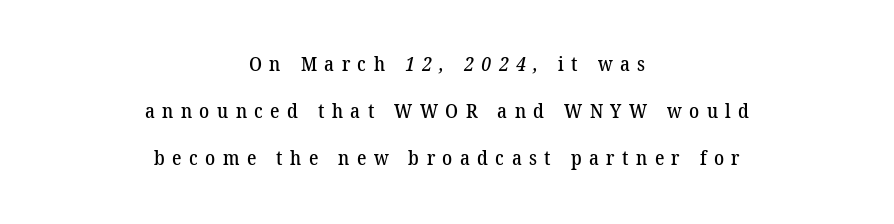
{"underline": "no", "align": "center", "line_spacing": "loose", "line_spacing_ratio": 2.35, "letter_spacing": "wide", "letter_spacing_em": 0.37, "glyph_px": 20}
